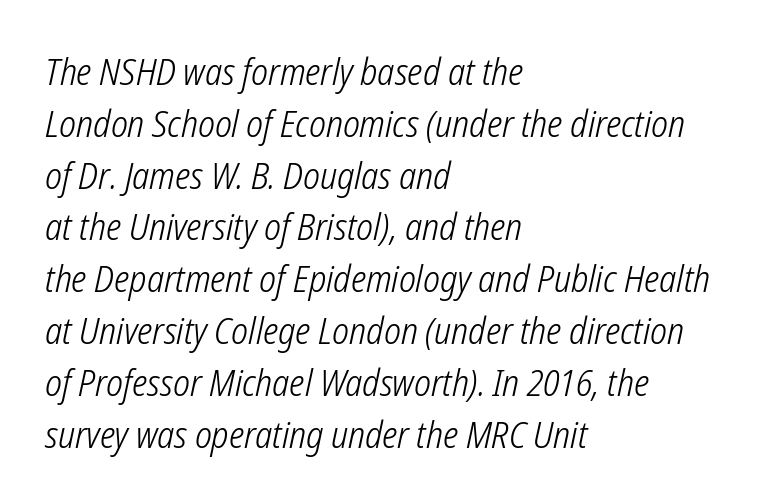
Q: Is the text bold? A: No.
Q: Is the text italic (slanted)? A: Yes, it leans right by about 12 degrees.
Q: Is the text underlined? A: No.
Q: How is the paragraph aligned? A: Left-aligned.
Q: Is the spacing between letters normal or unusually wide? A: Normal.
Q: Is the spacing between lines tight, normal or loose? A: Normal.
Q: Width (condensed, normal, or wide)? A: Condensed.
Q: Stroke contrast? A: Low.
Q: x-height? A: Medium.
Q: Monospaced? A: No.
